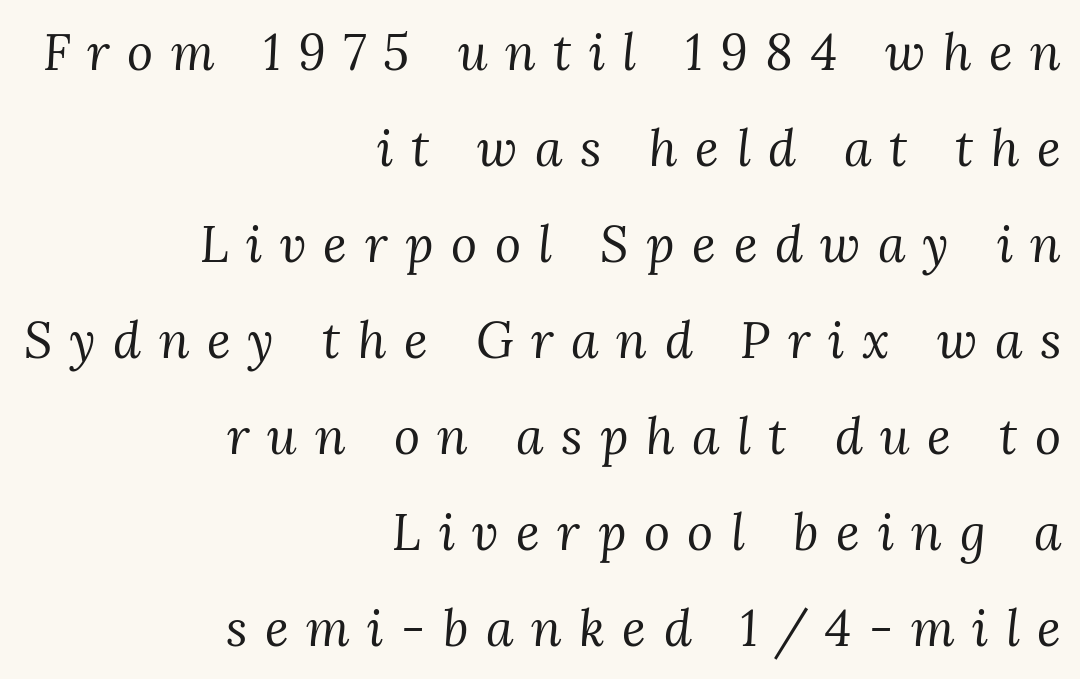
You can tell from the footed stems that serif type was used. The paragraph shown leans on its right margin. Beneath every word, the page is bare. The face looks like a standard text weight, possibly lighter. It's the slanting kind of type. Words appear elongated and porous because spacing is wide.
